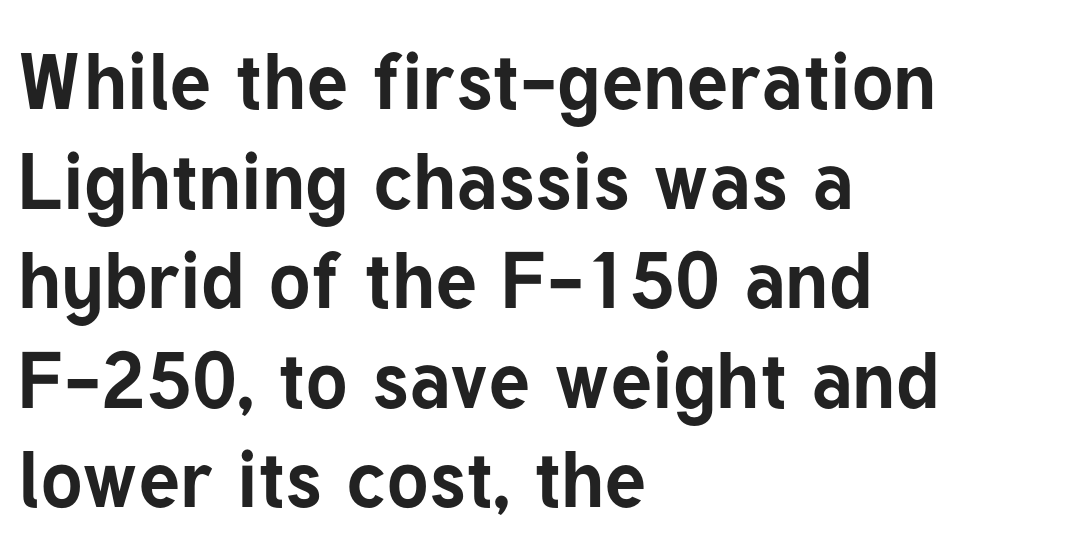
{"serif": "no", "italic": "no", "bold": "yes", "weight": "bold", "width": "normal", "stroke_contrast": "low", "x_height": "medium", "monospaced": "no", "underline": "no", "align": "left", "line_spacing": "normal", "line_spacing_ratio": 1.26, "letter_spacing": "normal", "letter_spacing_em": 0.0, "glyph_px": 79}
